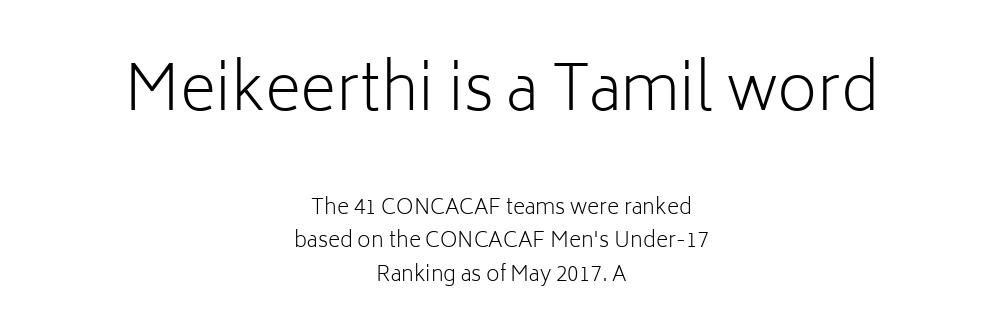
Q: Is the text bold? A: No.
Q: Is the text italic (slanted)? A: No, it is upright.
Q: Is the typeface a serif or a sans-serif typeface? A: Sans-serif.
Q: Is the text underlined? A: No.
Q: How is the paragraph aligned? A: Centered.
Q: Is the spacing between letters normal or unusually wide? A: Normal.
Q: Is the spacing between lines tight, normal or loose? A: Normal.
Q: Which block of text is set in a larger size, the first (top) or the second (bottom)? A: The first (top) one.
Q: Width (condensed, normal, or wide)? A: Normal.
Q: Stroke contrast? A: Low.
Q: x-height? A: Medium.
Q: Monospaced? A: No.
